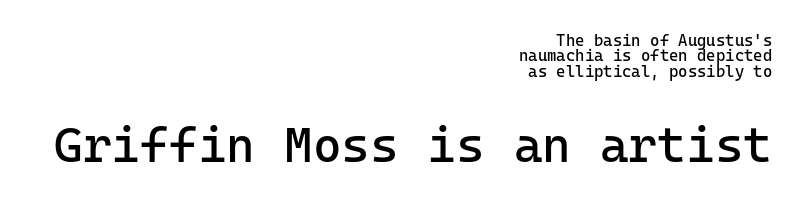
The image shows 49 px regular-weight sans-serif type, upright, monospaced; set right-aligned, tight line spacing (0.96x), normal letter spacing, not underlined; the second (bottom) block is 3.06x larger; low stroke contrast and a medium x-height.
